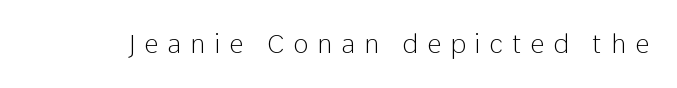
Q: Is the text bold? A: No.
Q: Is the text italic (slanted)? A: No, it is upright.
Q: Is the text underlined? A: No.
Q: Is the spacing between letters normal or unusually wide? A: Unusually wide.
